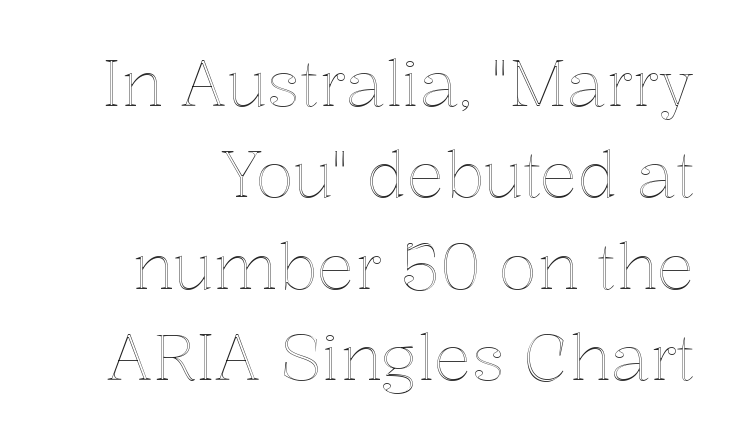
The image shows 63 px text type, upright; set normal line spacing (1.45x), normal letter spacing, not underlined; a medium x-height.
